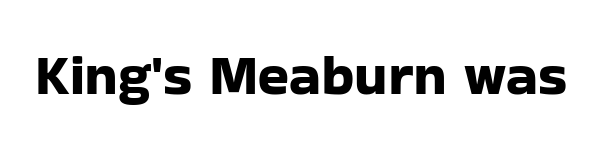
Q: Is the text italic (slanted)? A: No, it is upright.
Q: Is the typeface a serif or a sans-serif typeface? A: Sans-serif.
Q: Is the text underlined? A: No.
Q: Is the spacing between letters normal or unusually wide? A: Normal.
Q: Width (condensed, normal, or wide)? A: Normal.
Q: Stroke contrast? A: Low.
Q: x-height? A: Medium.
Q: Monospaced? A: No.
